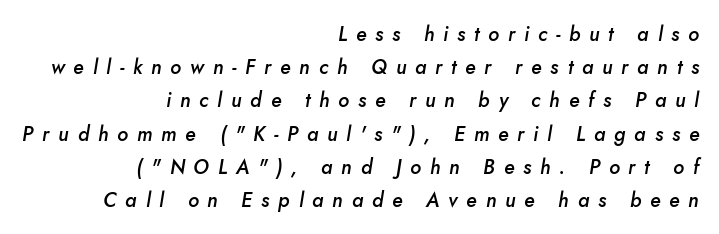
{"italic": "yes", "lean": "right", "slant_degrees": 10, "bold": "semi", "underline": "no", "align": "right", "line_spacing": "normal", "line_spacing_ratio": 1.66, "letter_spacing": "wide", "letter_spacing_em": 0.44, "glyph_px": 20}
